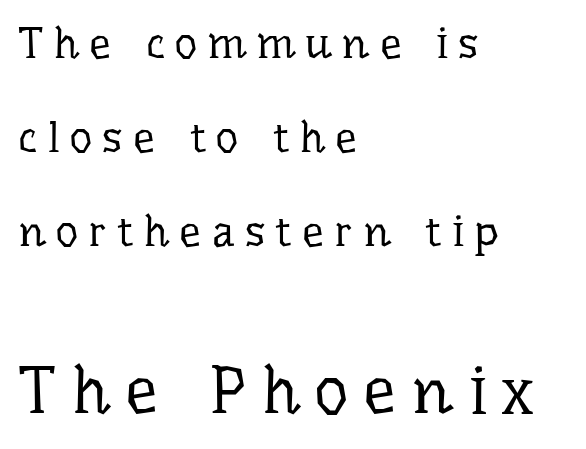
The image shows 66 px regular-weight serif type, upright; set left-aligned, loose line spacing (2.14x), unusually wide letter spacing (+0.23 em), not underlined; the second (bottom) block is 1.5x larger; low stroke contrast and a medium x-height.
